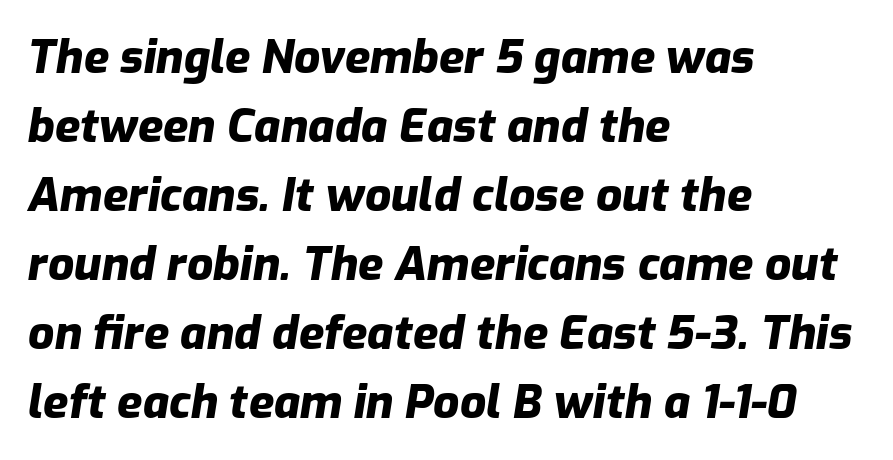
{"italic": "yes", "lean": "right", "slant_degrees": 9, "bold": "yes", "weight": "heavy", "width": "normal", "stroke_contrast": "low", "x_height": "medium", "monospaced": "no", "underline": "no", "align": "left", "line_spacing": "normal", "line_spacing_ratio": 1.5, "letter_spacing": "normal", "letter_spacing_em": 0.0, "glyph_px": 46}
